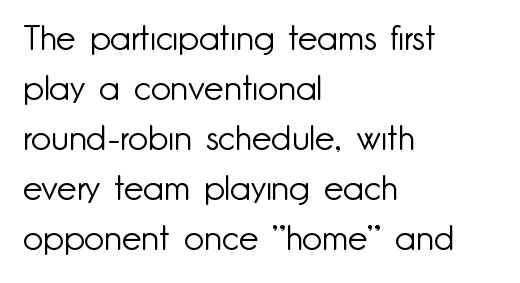
Q: Is the text bold? A: No.
Q: Is the text italic (slanted)? A: No, it is upright.
Q: Is the typeface a serif or a sans-serif typeface? A: Sans-serif.
Q: Is the text underlined? A: No.
Q: How is the paragraph aligned? A: Left-aligned.
Q: Is the spacing between letters normal or unusually wide? A: Normal.
Q: Is the spacing between lines tight, normal or loose? A: Normal.
Q: Width (condensed, normal, or wide)? A: Normal.
Q: Stroke contrast? A: Low.
Q: x-height? A: Small.
Q: Monospaced? A: No.
